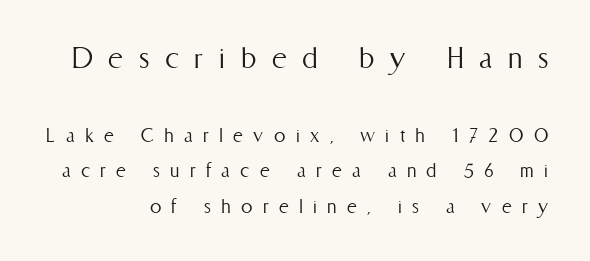
The image shows 35 px light, condensed type, upright; set normal line spacing (1.56x), unusually wide letter spacing (+0.45 em), not underlined; the first (top) block is 1.52x larger; medium stroke contrast and a medium x-height.
